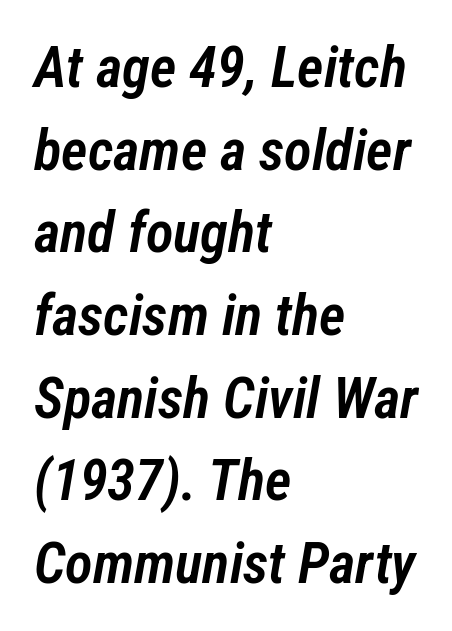
One-word summary of the alignment: left. The letters are slanted; this is an italic face. This is moderately heavy type, rendered in semibold. The line-height multiplier appears to be the usual default. Each word holds together tightly as a unit, with standard inter-letter gaps.
